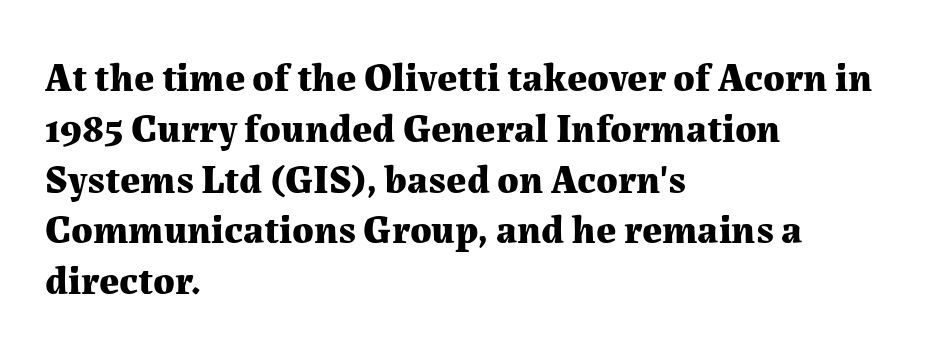
Q: Is the text bold? A: Yes.
Q: Is the text italic (slanted)? A: No, it is upright.
Q: Is the typeface a serif or a sans-serif typeface? A: Serif.
Q: Is the text underlined? A: No.
Q: How is the paragraph aligned? A: Left-aligned.
Q: Is the spacing between letters normal or unusually wide? A: Normal.
Q: Is the spacing between lines tight, normal or loose? A: Normal.
Q: Width (condensed, normal, or wide)? A: Normal.
Q: Stroke contrast? A: Medium.
Q: x-height? A: Medium.
Q: Monospaced? A: No.
